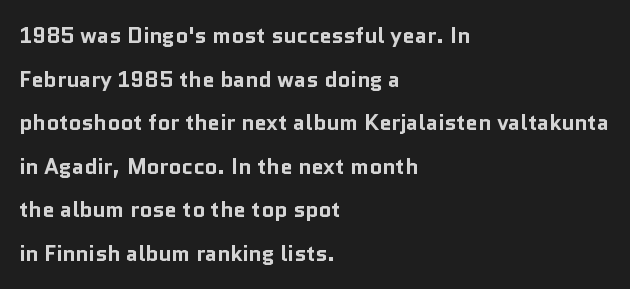
The image shows 22 px bold type, upright; set left-aligned, loose line spacing (1.98x), normal letter spacing, not underlined.
